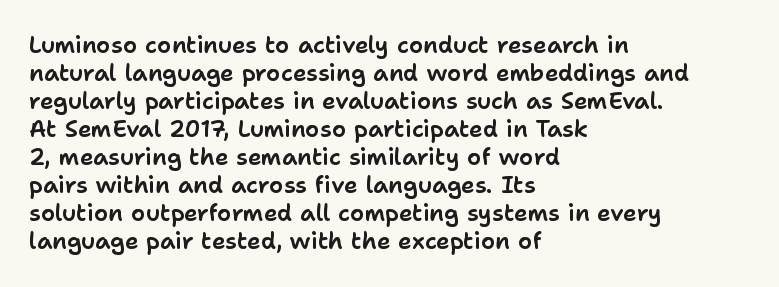
Look at the tracking — it's just the regular setting, nothing added. Caption: multi-line text, flush left, ragged right. Notice how the stems are strictly vertical — no italics here. A clean baseline with only descenders dipping below it.
